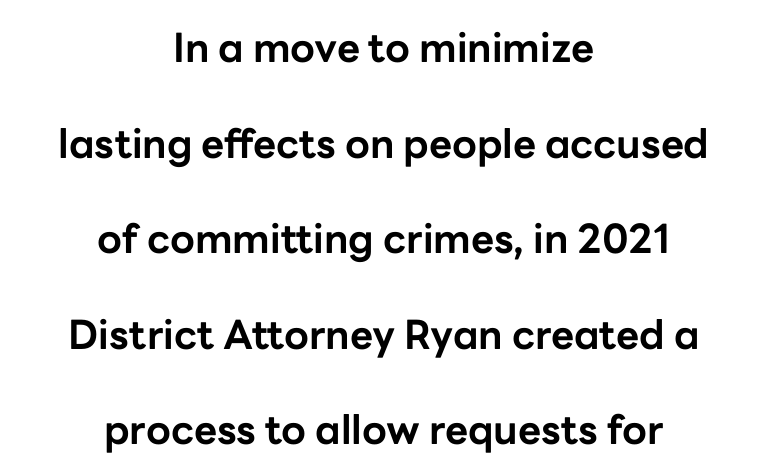
The image shows 40 px bold sans-serif type, upright; set centered, loose line spacing (2.39x), normal letter spacing, not underlined; low stroke contrast and a medium x-height.
